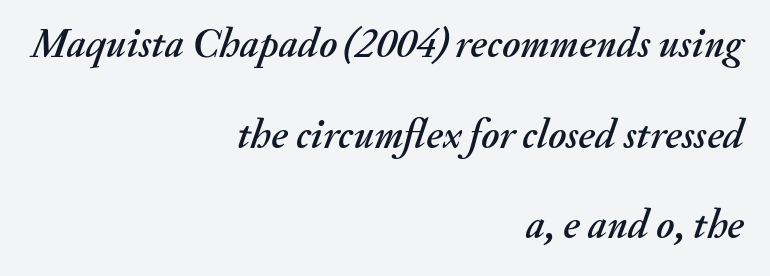
The face used here is rendered with its standard letterfit. Underlining? Definitely not there. The rendering applies a slant to the glyphs. Which margin do the lines hug? The right one — the left edge is uneven.
